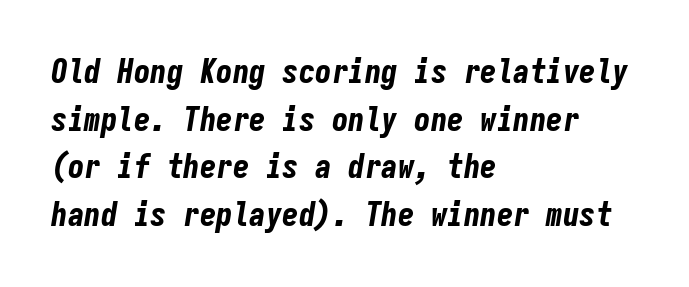
The image shows 33 px bold, condensed type, italic (leaning right), monospaced; set left-aligned, normal line spacing (1.44x), normal letter spacing, not underlined; low stroke contrast and a medium x-height.
